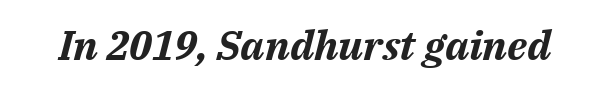
Q: Is the text bold? A: Yes.
Q: Is the text italic (slanted)? A: Yes, it leans right by about 14 degrees.
Q: Is the text underlined? A: No.
Q: Is the spacing between letters normal or unusually wide? A: Normal.
Q: Width (condensed, normal, or wide)? A: Normal.
Q: Stroke contrast? A: Medium.
Q: x-height? A: Medium.
Q: Monospaced? A: No.
